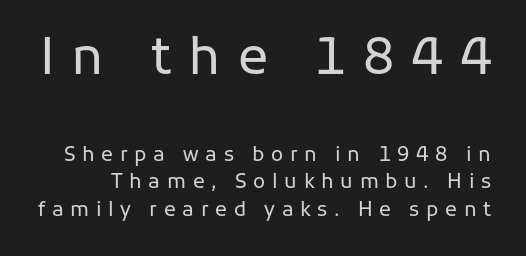
Q: Is the text bold? A: No.
Q: Is the text italic (slanted)? A: No, it is upright.
Q: Is the typeface a serif or a sans-serif typeface? A: Sans-serif.
Q: Is the text underlined? A: No.
Q: Is the spacing between letters normal or unusually wide? A: Unusually wide.
Q: Is the spacing between lines tight, normal or loose? A: Normal.
Q: Which block of text is set in a larger size, the first (top) or the second (bottom)? A: The first (top) one.
Q: Width (condensed, normal, or wide)? A: Normal.
Q: Stroke contrast? A: Low.
Q: x-height? A: Medium.
Q: Monospaced? A: No.
